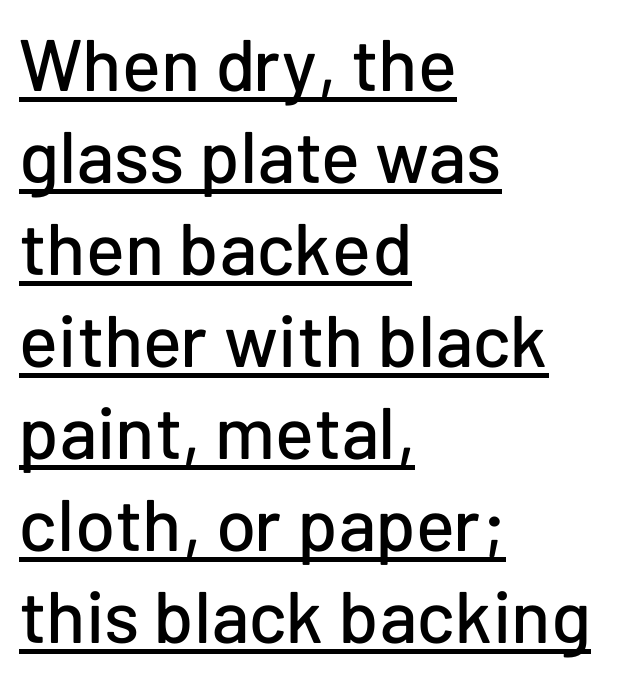
Underlining? Definitely there. The face used here is rendered with its standard letterfit. Casual observation: everything's shoved over to the left. Font category for this specimen: sans-serif. Note the varied advance widths — an 'i' is clearly narrower than an 'm'.
